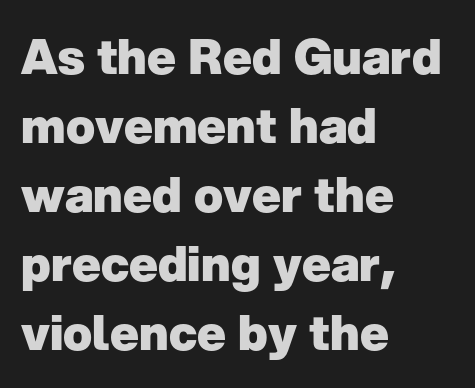
Strong, thick strokes mark this as bold type. Horizontally, the lines are justified to the leading edge only. Note the varied advance widths — an 'i' is clearly narrower than an 'm'. Standard letterfit; no display-style spreading of the glyphs. The line-height multiplier appears to be the usual default.
